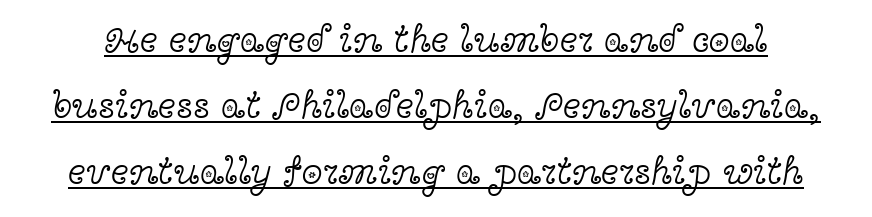
Compared with undecorated copy, this sample adds a rule below the words. The line texture is even and compact thanks to regular tracking. This is the regular roman posture of the typeface. Weight class: somewhere from thin through regular. Regarding serifs, this sample has them. You could not count columns in this text — the font is proportionally spaced.
